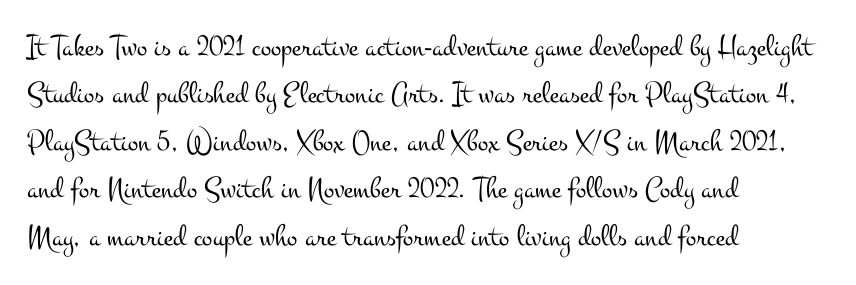
The passage shown is not bold in any degree. Between one letter and the next there's only the usual sliver of space. Each new line begins a customary step beneath the previous one.
